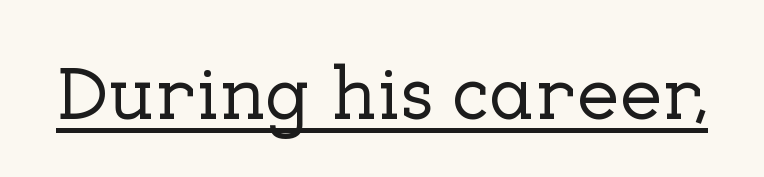
{"serif": "yes", "italic": "no", "width": "normal", "stroke_contrast": "low", "x_height": "medium", "monospaced": "no", "underline": "yes", "letter_spacing": "normal", "letter_spacing_em": 0.0, "glyph_px": 76}
